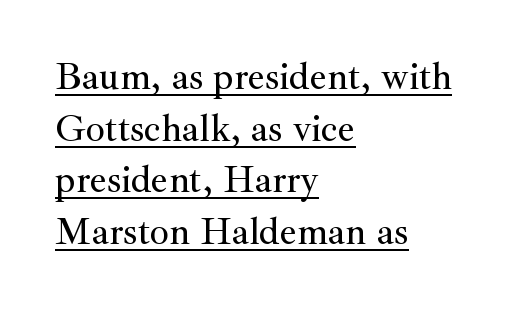
The image shows 38 px serif type, upright; set left-aligned, normal line spacing (1.36x), normal letter spacing, underlined; medium stroke contrast and a small x-height.
